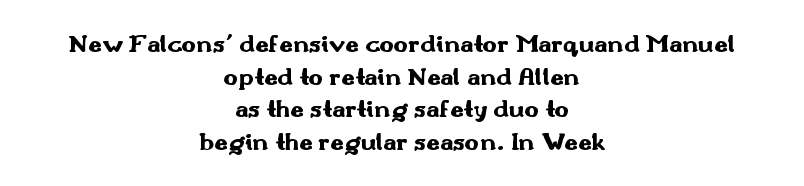
The image shows 24 px bold type, upright; set centered, normal line spacing (1.36x), normal letter spacing, not underlined.
